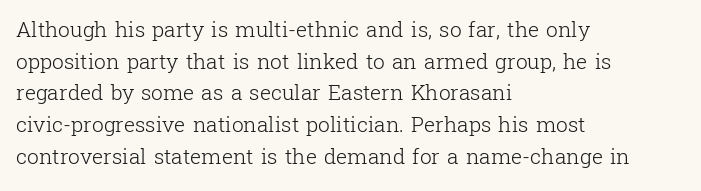
Style check: upright. Leftover space on each line is placed entirely after the last word. The rows are spaced the way most documents space them. The font is comparable to plain body text, perhaps lighter. Honestly, there is no underline to notice here at all. Nobody touched the tracking dial on this one.
